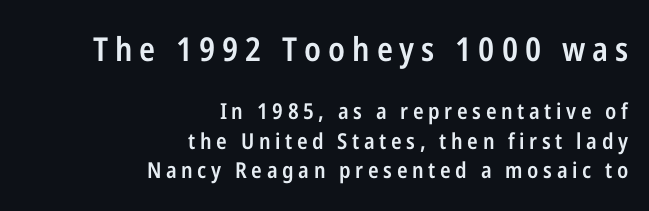
The image shows 33 px semibold, condensed sans-serif type, upright; set right-aligned, normal line spacing (1.35x), unusually wide letter spacing (+0.21 em), not underlined; the first (top) block is 1.5x larger; low stroke contrast and a medium x-height.
